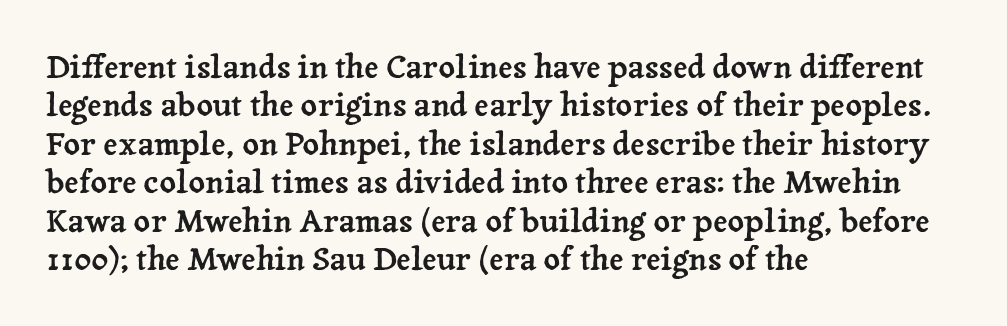
{"serif": "yes", "italic": "no", "width": "normal", "stroke_contrast": "low", "x_height": "medium", "monospaced": "no", "underline": "no", "align": "left", "line_spacing_ratio": 1.2, "letter_spacing": "normal", "letter_spacing_em": 0.0, "glyph_px": 32}
